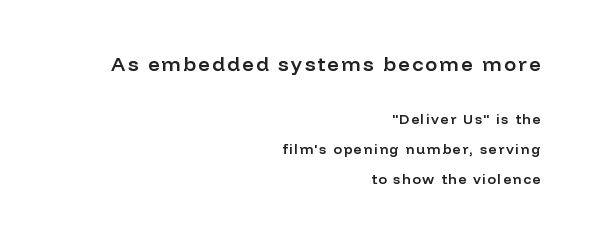
Q: Is the text bold? A: Semi-bold.
Q: Is the text italic (slanted)? A: No, it is upright.
Q: Is the text underlined? A: No.
Q: How is the paragraph aligned? A: Right-aligned.
Q: Is the spacing between lines tight, normal or loose? A: Loose.
Q: Which block of text is set in a larger size, the first (top) or the second (bottom)? A: The first (top) one.
